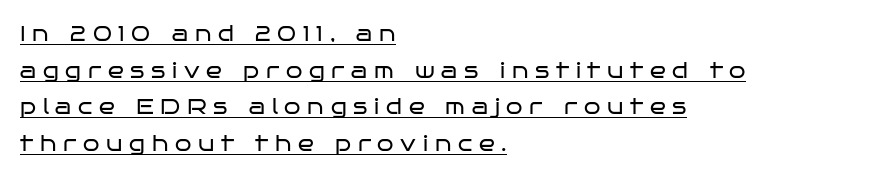
The image shows 21 px text type, upright; set left-aligned, line spacing 1.75x, unusually wide letter spacing (+0.32 em), underlined.
